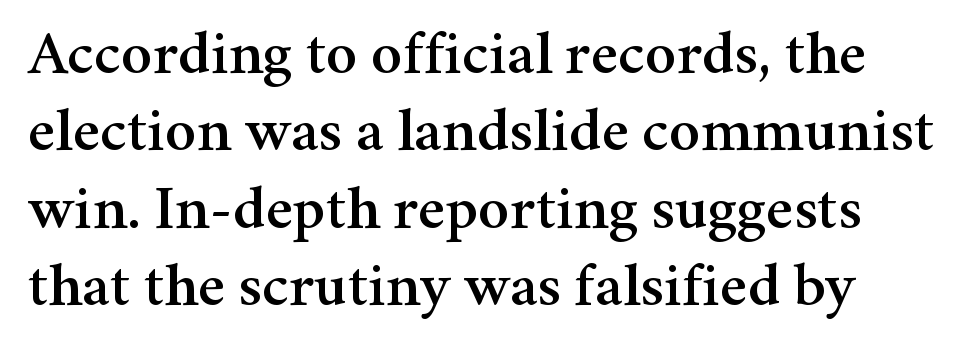
Q: Is the text italic (slanted)? A: No, it is upright.
Q: Is the typeface a serif or a sans-serif typeface? A: Serif.
Q: Is the text underlined? A: No.
Q: Is the spacing between letters normal or unusually wide? A: Normal.
Q: Width (condensed, normal, or wide)? A: Normal.
Q: Stroke contrast? A: Medium.
Q: x-height? A: Medium.
Q: Monospaced? A: No.
